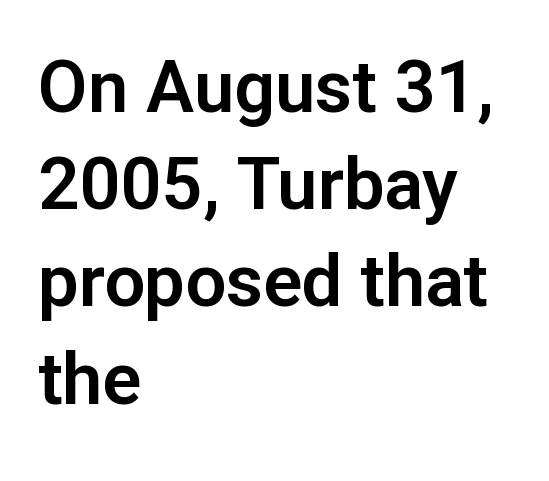
The rows are spaced the way most documents space them. The string is rendered with underlining switched off. Posture: straight, roman, zero tilt. Which margin do the lines hug? The left one — the right edge is uneven. Serif or sans? Sans — the stroke terminals are bare. What stands out about the letter spacing? Nothing — it is the standard amount.
